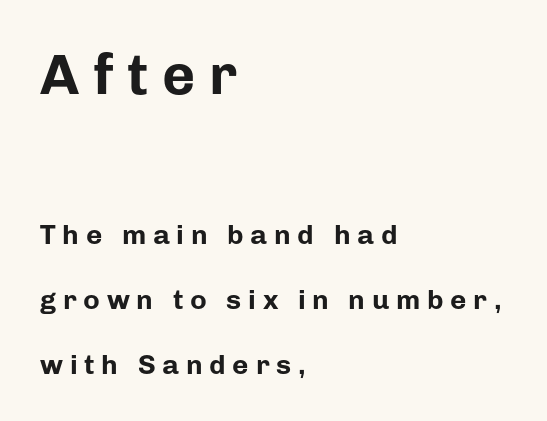
Q: Is the text bold? A: Yes.
Q: Is the text italic (slanted)? A: No, it is upright.
Q: Is the typeface a serif or a sans-serif typeface? A: Sans-serif.
Q: Is the text underlined? A: No.
Q: How is the paragraph aligned? A: Left-aligned.
Q: Is the spacing between letters normal or unusually wide? A: Unusually wide.
Q: Is the spacing between lines tight, normal or loose? A: Loose.
Q: Which block of text is set in a larger size, the first (top) or the second (bottom)? A: The first (top) one.
Q: Width (condensed, normal, or wide)? A: Normal.
Q: Stroke contrast? A: Low.
Q: x-height? A: Medium.
Q: Monospaced? A: No.
